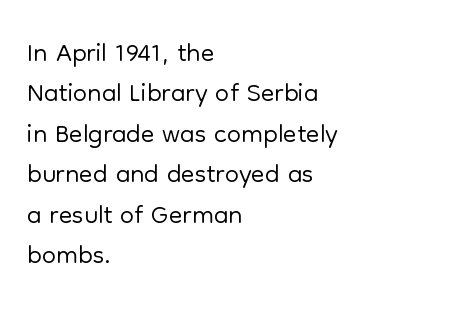
Q: Is the text bold? A: No.
Q: Is the text italic (slanted)? A: No, it is upright.
Q: Is the typeface a serif or a sans-serif typeface? A: Sans-serif.
Q: Is the text underlined? A: No.
Q: How is the paragraph aligned? A: Left-aligned.
Q: Is the spacing between letters normal or unusually wide? A: Normal.
Q: Is the spacing between lines tight, normal or loose? A: Tight.
Q: Width (condensed, normal, or wide)? A: Normal.
Q: Stroke contrast? A: Low.
Q: x-height? A: Medium.
Q: Monospaced? A: No.
